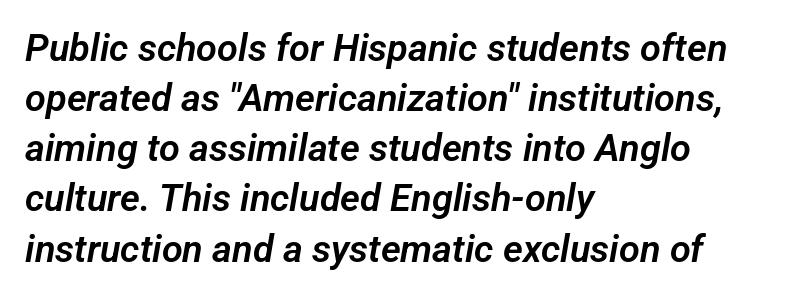
Each word holds together tightly as a unit, with standard inter-letter gaps. Typographically, this falls in the sans-serif category. Spacing verdict: proportional, widths tailored to each character. The strip under each line holds only bare page.
